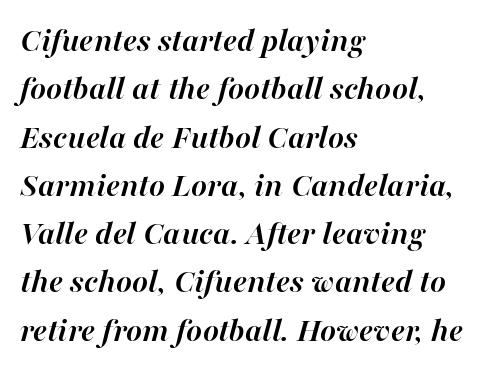
The image shows 34 px semibold type, italic (leaning right); set left-aligned, normal line spacing (1.42x), normal letter spacing, not underlined; high stroke contrast and a medium x-height.
